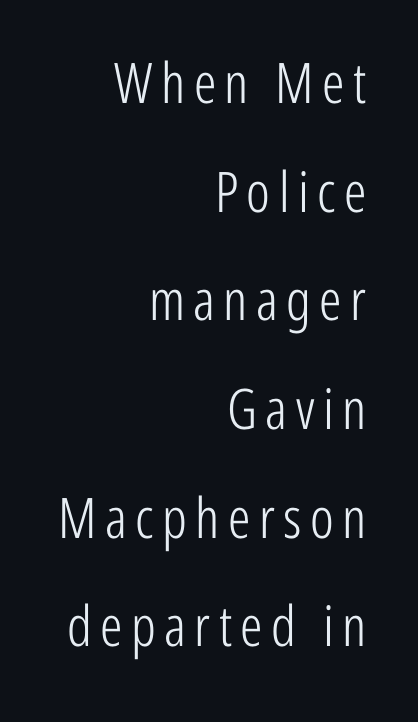
Q: Is the text bold? A: No.
Q: Is the text italic (slanted)? A: No, it is upright.
Q: Is the typeface a serif or a sans-serif typeface? A: Sans-serif.
Q: Is the text underlined? A: No.
Q: How is the paragraph aligned? A: Right-aligned.
Q: Is the spacing between lines tight, normal or loose? A: Loose.
Q: Width (condensed, normal, or wide)? A: Condensed.
Q: Stroke contrast? A: Low.
Q: x-height? A: Medium.
Q: Monospaced? A: No.
